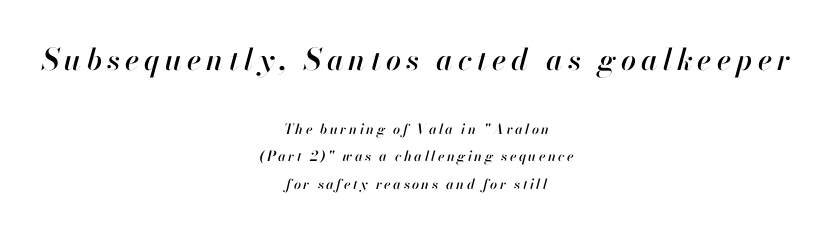
The image shows 30 px text type, italic (leaning right); set centered, loose line spacing (1.94x), not underlined; the first (top) block is 2.14x larger; high stroke contrast and a small x-height.
